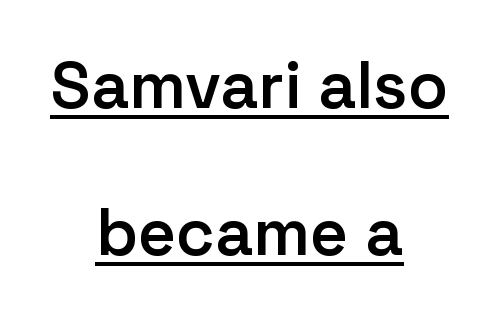
Q: Is the text bold? A: Semi-bold.
Q: Is the text italic (slanted)? A: No, it is upright.
Q: Is the typeface a serif or a sans-serif typeface? A: Sans-serif.
Q: Is the text underlined? A: Yes.
Q: How is the paragraph aligned? A: Centered.
Q: Is the spacing between letters normal or unusually wide? A: Normal.
Q: Is the spacing between lines tight, normal or loose? A: Loose.
Q: Width (condensed, normal, or wide)? A: Normal.
Q: Stroke contrast? A: Low.
Q: x-height? A: Medium.
Q: Monospaced? A: No.
